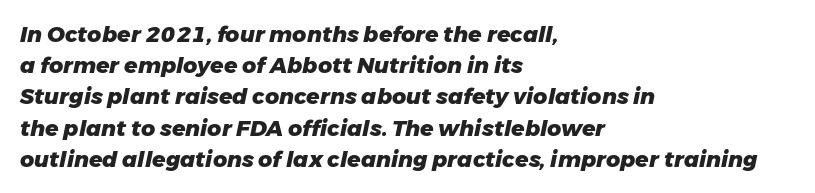
The image shows 22 px bold type, italic (leaning right); set left-aligned, normal line spacing (1.42x), normal letter spacing, not underlined.
